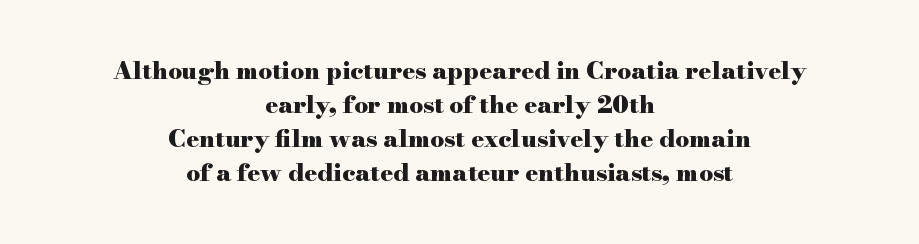
Q: Is the text bold? A: Yes.
Q: Is the text italic (slanted)? A: No, it is upright.
Q: Is the text underlined? A: No.
Q: How is the paragraph aligned? A: Centered.
Q: Is the spacing between letters normal or unusually wide? A: Normal.
Q: Is the spacing between lines tight, normal or loose? A: Normal.
